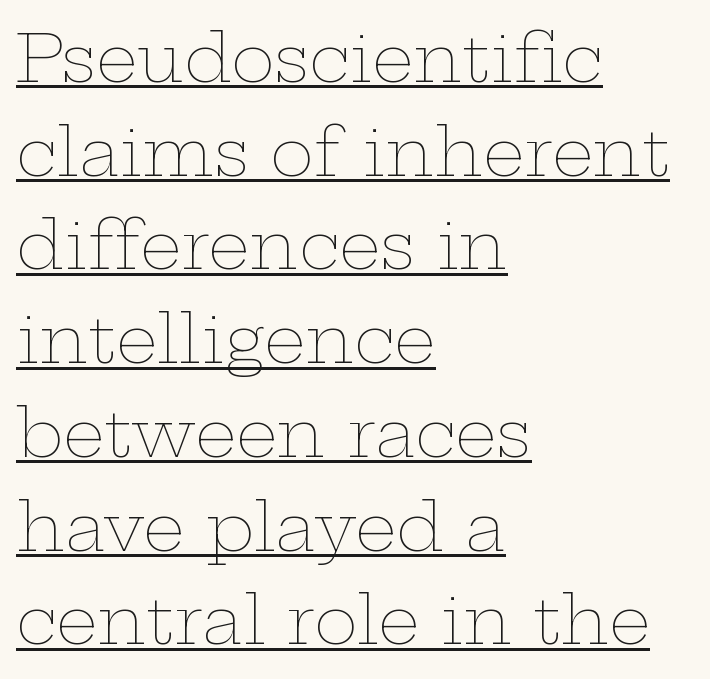
Italic: no, the glyphs are upright roman. A quiet, ordinary-to-light weight characterises the typeface. Each letter keeps its own natural width here, so spacing adapts to shape. Regular leading. The string is rendered with underlining switched on.
